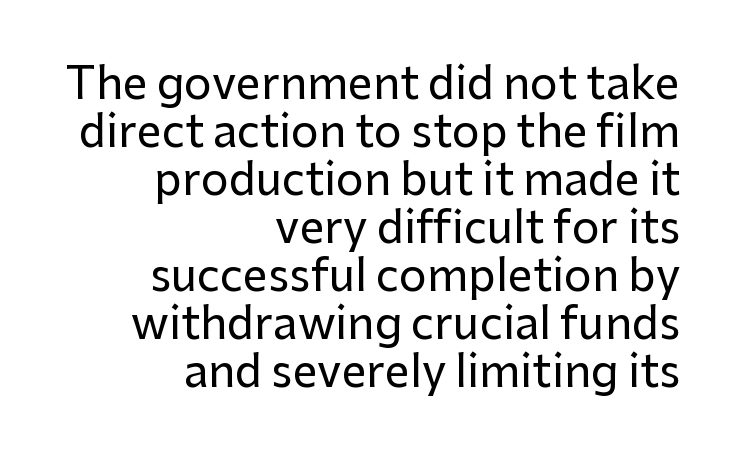
{"serif": "no", "italic": "no", "width": "normal", "stroke_contrast": "low", "x_height": "medium", "monospaced": "no", "underline": "no", "align": "right", "line_spacing": "tight", "line_spacing_ratio": 1.09, "letter_spacing": "normal", "letter_spacing_em": 0.0, "glyph_px": 44}
